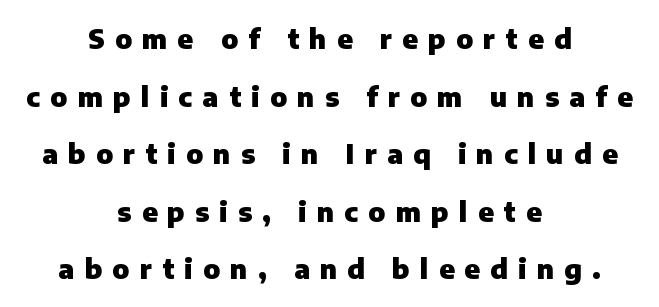
Q: Is the text bold? A: Yes.
Q: Is the text italic (slanted)? A: No, it is upright.
Q: Is the text underlined? A: No.
Q: How is the paragraph aligned? A: Centered.
Q: Is the spacing between letters normal or unusually wide? A: Unusually wide.
Q: Is the spacing between lines tight, normal or loose? A: Loose.
